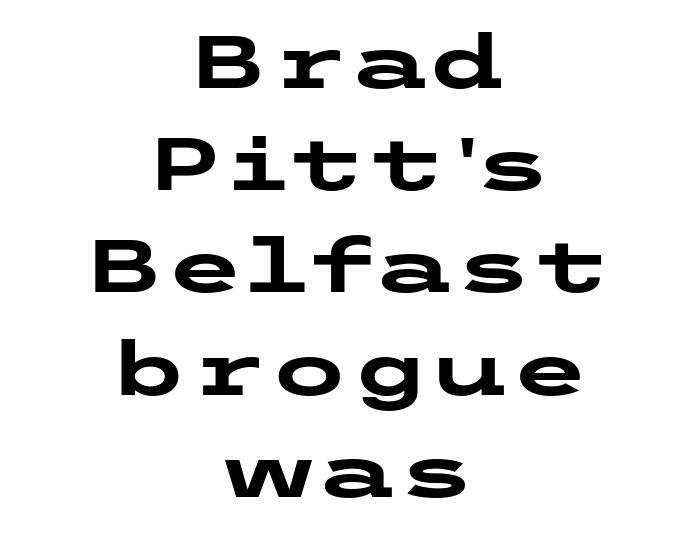
Q: Is the text bold? A: Yes.
Q: Is the text italic (slanted)? A: No, it is upright.
Q: Is the typeface a serif or a sans-serif typeface? A: Sans-serif.
Q: Is the text underlined? A: No.
Q: How is the paragraph aligned? A: Centered.
Q: Is the spacing between letters normal or unusually wide? A: Normal.
Q: Is the spacing between lines tight, normal or loose? A: Normal.
Q: Width (condensed, normal, or wide)? A: Wide.
Q: Stroke contrast? A: Low.
Q: x-height? A: Medium.
